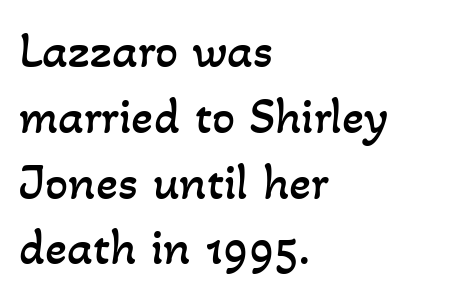
The image shows 51 px regular-weight type; set left-aligned, normal line spacing (1.29x), normal letter spacing, not underlined; low stroke contrast and a small x-height.
